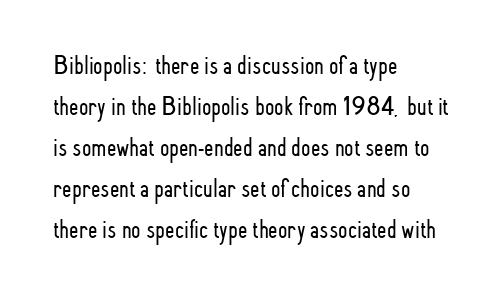
{"italic": "no", "bold": "no", "underline": "no", "align": "left", "line_spacing": "normal", "line_spacing_ratio": 1.52, "letter_spacing": "normal", "letter_spacing_em": 0.0, "glyph_px": 27}
